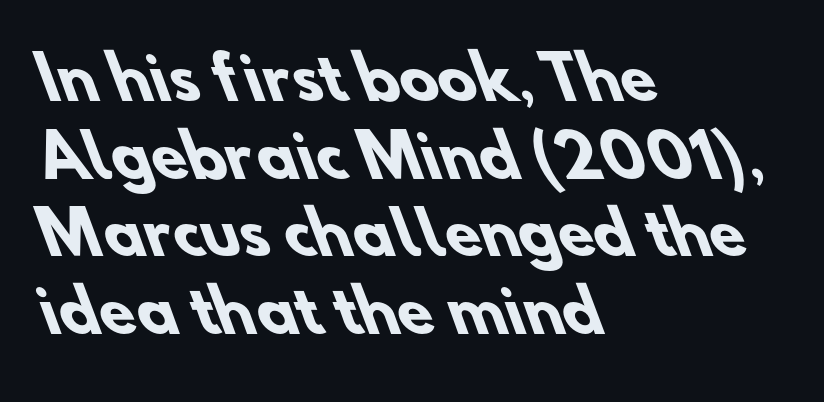
Baseline-to-baseline distance is the conventional proportion of letter height. As a designer I'd log this as weight 700, bold. Quick note: underline off. Leftover space on each line is placed entirely after the last word. Is this a fixed-width face? No — the glyphs have proportional, varying widths.
